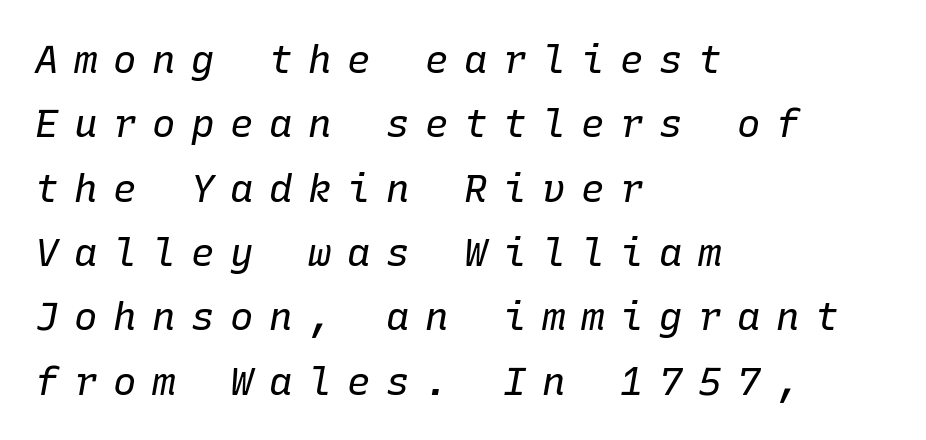
The image shows 39 px regular-weight type, italic (leaning right), monospaced; set left-aligned, normal line spacing (1.65x), unusually wide letter spacing (+0.4 em), not underlined; low stroke contrast and a medium x-height.
